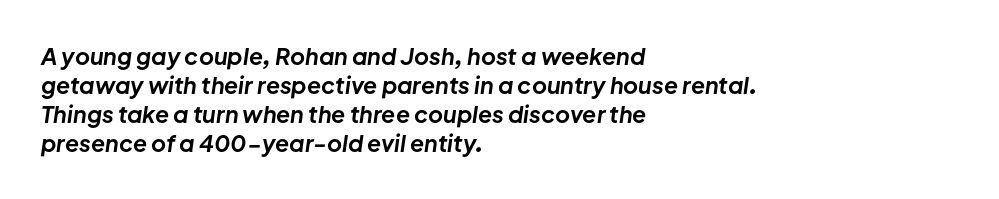
Q: Is the text bold? A: Yes.
Q: Is the text italic (slanted)? A: Yes, it leans right by about 8 degrees.
Q: Is the text underlined? A: No.
Q: How is the paragraph aligned? A: Left-aligned.
Q: Is the spacing between letters normal or unusually wide? A: Normal.
Q: Is the spacing between lines tight, normal or loose? A: Normal.
